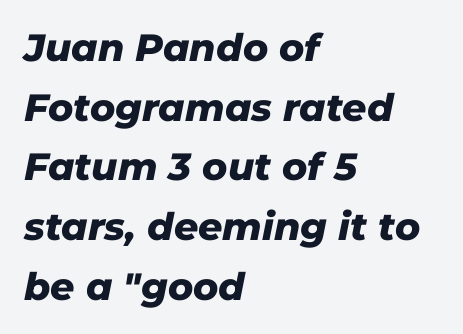
{"italic": "yes", "lean": "right", "slant_degrees": 11, "bold": "yes", "weight": "heavy", "width": "normal", "stroke_contrast": "low", "x_height": "medium", "monospaced": "no", "underline": "no", "align": "left", "line_spacing": "normal", "line_spacing_ratio": 1.57, "letter_spacing": "normal", "letter_spacing_em": 0.0, "glyph_px": 38}
